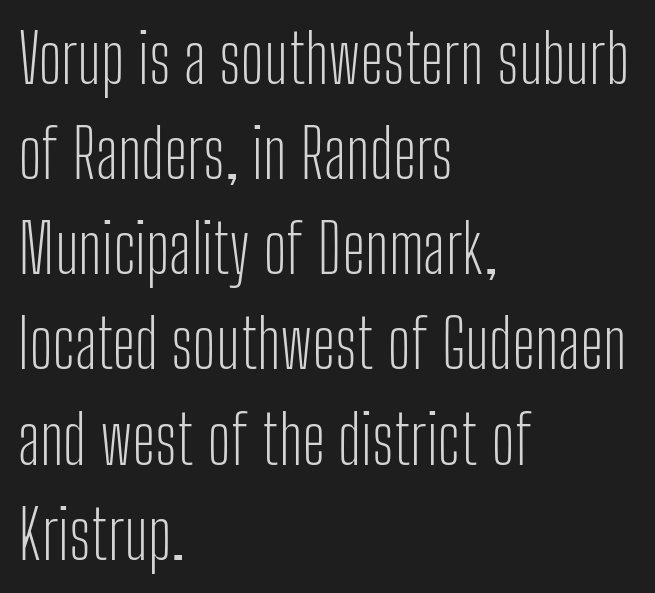
Q: Is the text bold? A: No.
Q: Is the text italic (slanted)? A: No, it is upright.
Q: Is the typeface a serif or a sans-serif typeface? A: Sans-serif.
Q: Is the text underlined? A: No.
Q: How is the paragraph aligned? A: Left-aligned.
Q: Is the spacing between letters normal or unusually wide? A: Normal.
Q: Is the spacing between lines tight, normal or loose? A: Normal.
Q: Width (condensed, normal, or wide)? A: Condensed.
Q: Stroke contrast? A: Low.
Q: x-height? A: Medium.
Q: Monospaced? A: No.
